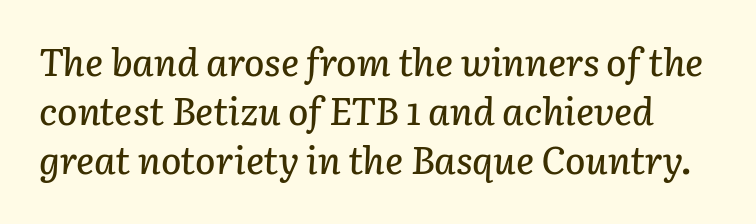
The letters are slanted; this is an italic face. Does extra space separate the letters? No, they use regular spacing. These lines sit exactly where default settings would place them. Beneath every word, the page is bare. The rendering uses natural spacing where letterforms have individual widths.
